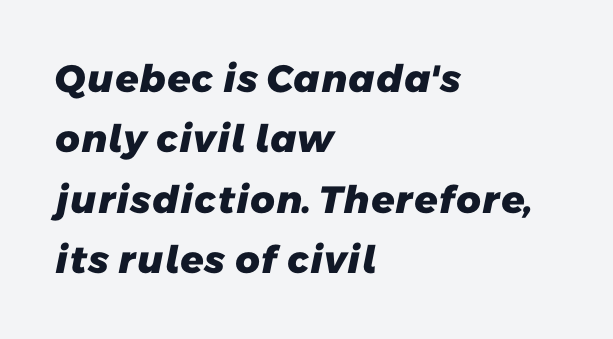
{"serif": "no", "bold": "yes", "weight": "heavy", "width": "normal", "stroke_contrast": "low", "x_height": "medium", "monospaced": "no", "underline": "no", "align": "left", "line_spacing": "normal", "line_spacing_ratio": 1.59, "letter_spacing": "normal", "letter_spacing_em": 0.0, "glyph_px": 38}
